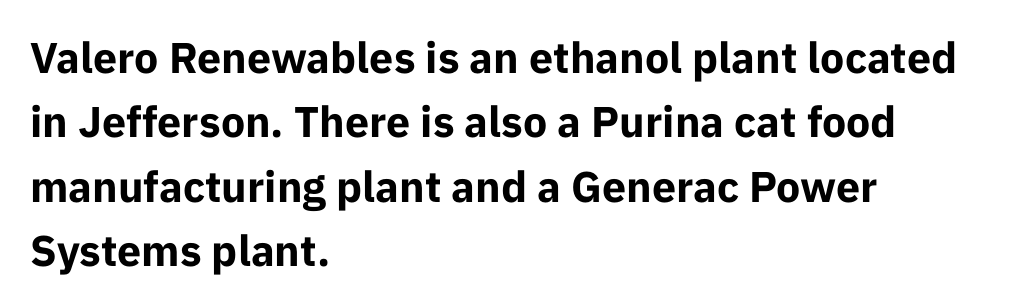
Q: Is the text bold? A: Yes.
Q: Is the text italic (slanted)? A: No, it is upright.
Q: Is the typeface a serif or a sans-serif typeface? A: Sans-serif.
Q: Is the text underlined? A: No.
Q: How is the paragraph aligned? A: Left-aligned.
Q: Is the spacing between letters normal or unusually wide? A: Normal.
Q: Is the spacing between lines tight, normal or loose? A: Normal.
Q: Width (condensed, normal, or wide)? A: Normal.
Q: Stroke contrast? A: Low.
Q: x-height? A: Medium.
Q: Monospaced? A: No.
